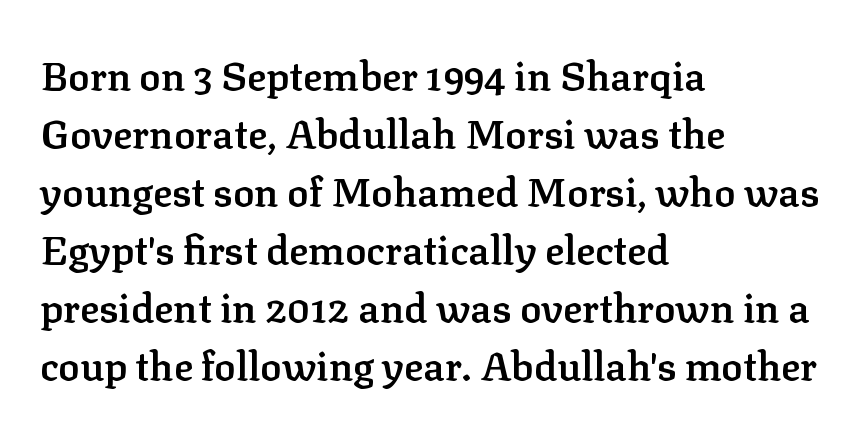
Q: Is the text bold? A: Semi-bold.
Q: Is the text italic (slanted)? A: No, it is upright.
Q: Is the typeface a serif or a sans-serif typeface? A: Serif.
Q: Is the text underlined? A: No.
Q: How is the paragraph aligned? A: Left-aligned.
Q: Is the spacing between letters normal or unusually wide? A: Normal.
Q: Is the spacing between lines tight, normal or loose? A: Normal.
Q: Width (condensed, normal, or wide)? A: Normal.
Q: Stroke contrast? A: Low.
Q: x-height? A: Medium.
Q: Monospaced? A: No.
